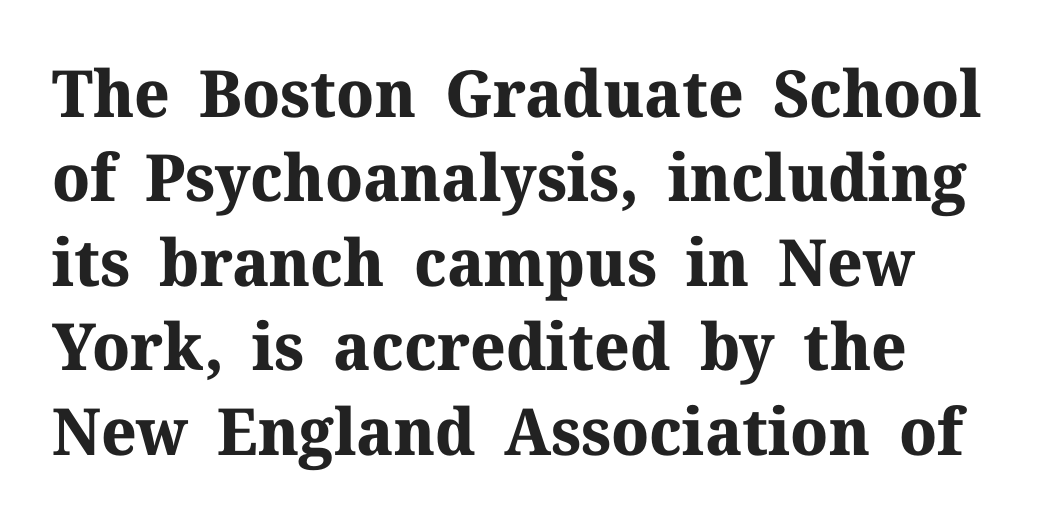
Q: Is the text bold? A: Yes.
Q: Is the text italic (slanted)? A: No, it is upright.
Q: Is the typeface a serif or a sans-serif typeface? A: Serif.
Q: Is the text underlined? A: No.
Q: Is the spacing between letters normal or unusually wide? A: Normal.
Q: Is the spacing between lines tight, normal or loose? A: Normal.
Q: Width (condensed, normal, or wide)? A: Normal.
Q: Stroke contrast? A: Medium.
Q: x-height? A: Medium.
Q: Monospaced? A: No.
